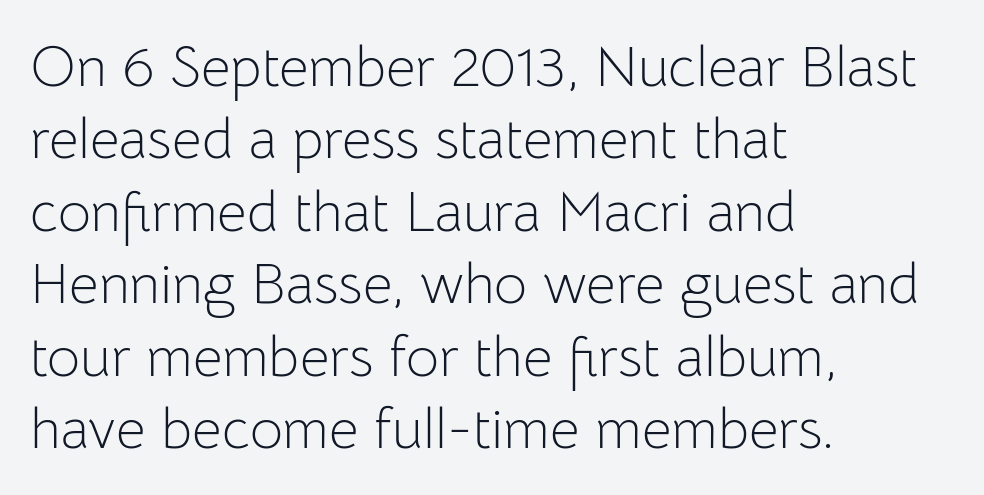
{"serif": "no", "italic": "no", "bold": "no", "weight": "light", "width": "normal", "stroke_contrast": "low", "x_height": "medium", "monospaced": "no", "underline": "no", "align": "left", "line_spacing": "normal", "line_spacing_ratio": 1.27, "letter_spacing": "normal", "letter_spacing_em": 0.0, "glyph_px": 57}
